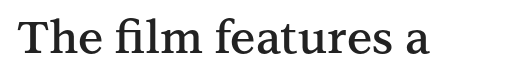
{"serif": "yes", "italic": "no", "bold": "semi", "weight": "semibold", "width": "normal", "stroke_contrast": "medium", "x_height": "medium", "monospaced": "no", "underline": "no", "letter_spacing": "normal", "letter_spacing_em": 0.0, "glyph_px": 45}
